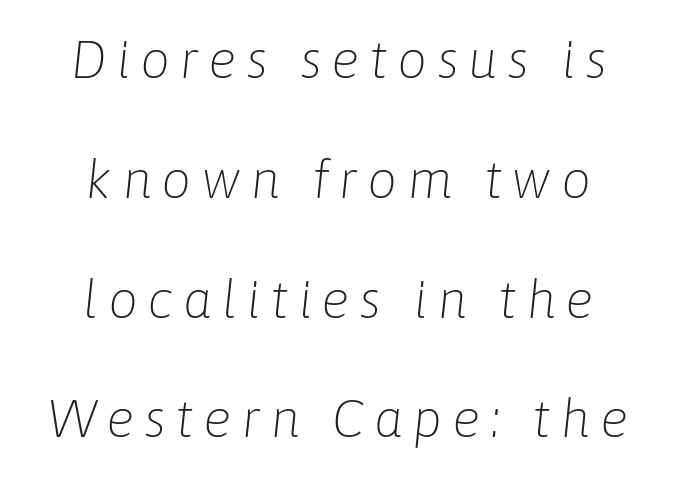
Which margin do the lines hug? Neither — every line sits in the middle. Summary of weight: not heavy and not bold. Each letter keeps its own natural width here, so spacing adapts to shape. Whoever set this chose breathing room over compactness in the vertical rhythm.
